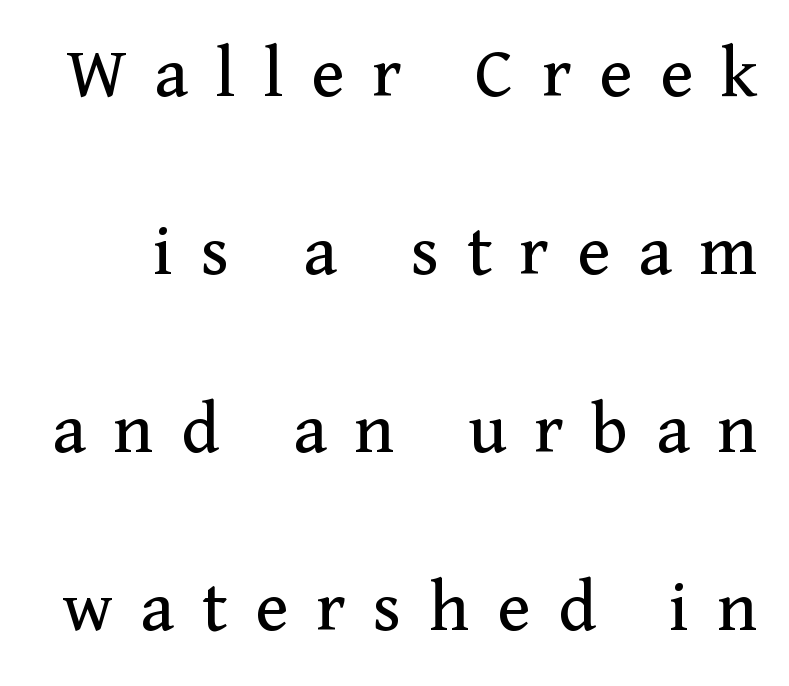
Q: Is the text bold? A: No.
Q: Is the text italic (slanted)? A: No, it is upright.
Q: Is the typeface a serif or a sans-serif typeface? A: Serif.
Q: Is the text underlined? A: No.
Q: Is the spacing between letters normal or unusually wide? A: Unusually wide.
Q: Is the spacing between lines tight, normal or loose? A: Loose.
Q: Width (condensed, normal, or wide)? A: Normal.
Q: Stroke contrast? A: Medium.
Q: x-height? A: Medium.
Q: Monospaced? A: No.
